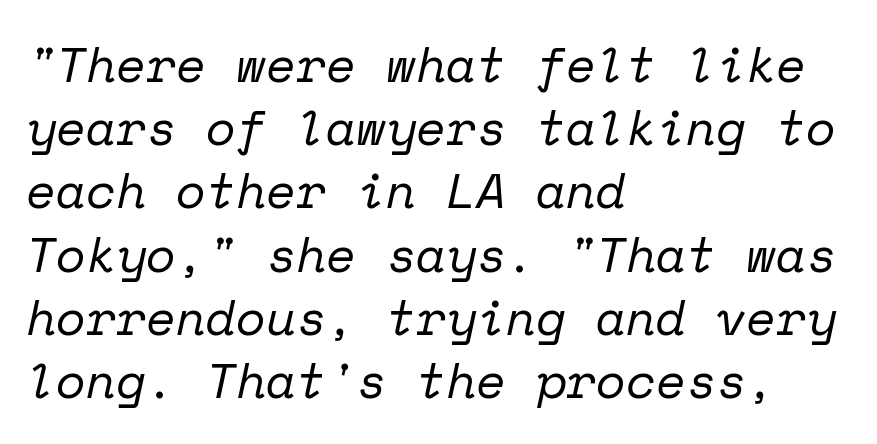
{"serif": "yes", "italic": "yes", "lean": "right", "slant_degrees": 12, "bold": "no", "weight": "regular", "width": "normal", "stroke_contrast": "low", "x_height": "medium", "monospaced": "yes", "underline": "no", "align": "left", "line_spacing": "normal", "line_spacing_ratio": 1.29, "letter_spacing": "normal", "letter_spacing_em": 0.0, "glyph_px": 49}
